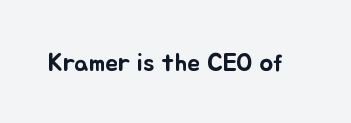
Is there any slant? The stems are plumb. Descenders are the only things crossing below the line. The line texture is even and compact thanks to regular tracking.
